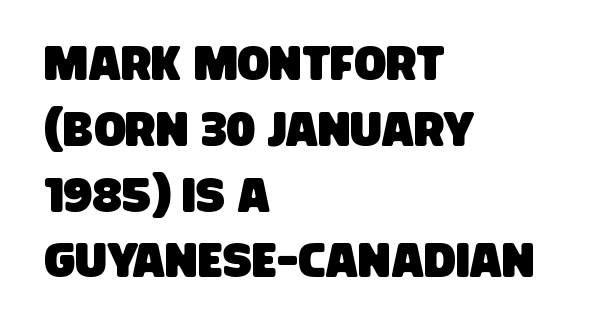
Q: Is the typeface a serif or a sans-serif typeface? A: Sans-serif.
Q: Is the text underlined? A: No.
Q: How is the paragraph aligned? A: Left-aligned.
Q: Is the spacing between letters normal or unusually wide? A: Normal.
Q: Is the spacing between lines tight, normal or loose? A: Normal.
Q: Width (condensed, normal, or wide)? A: Condensed.
Q: Stroke contrast? A: Low.
Q: x-height? A: Large.
Q: Monospaced? A: No.
